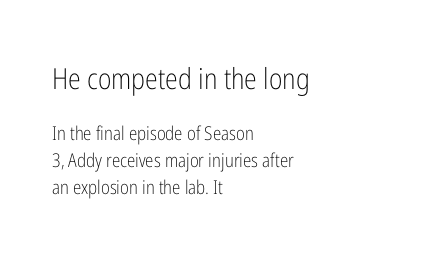
{"serif": "no", "italic": "no", "bold": "no", "weight": "light", "width": "condensed", "stroke_contrast": "low", "x_height": "medium", "monospaced": "no", "underline": "no", "align": "left", "line_spacing": "normal", "line_spacing_ratio": 1.41, "letter_spacing": "normal", "letter_spacing_em": 0.0, "larger_block": "first", "size_ratio": 1.53, "glyph_px": 29}
